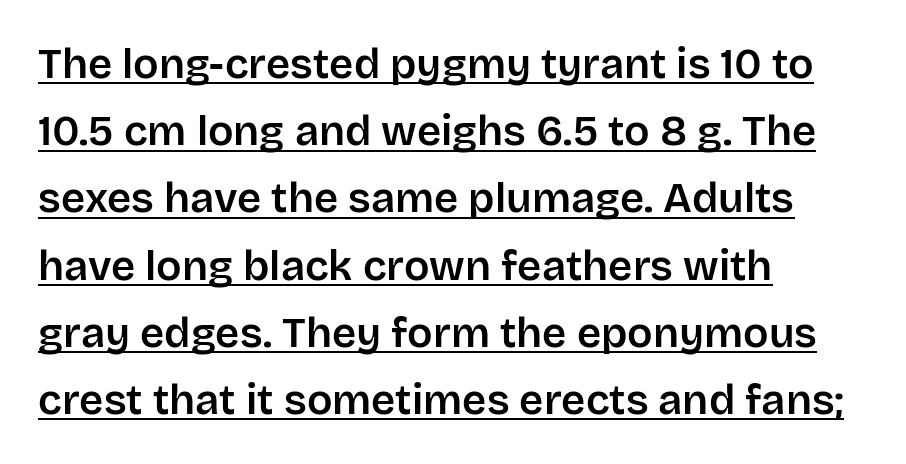
Q: Is the text italic (slanted)? A: No, it is upright.
Q: Is the typeface a serif or a sans-serif typeface? A: Sans-serif.
Q: Is the text underlined? A: Yes.
Q: How is the paragraph aligned? A: Left-aligned.
Q: Is the spacing between letters normal or unusually wide? A: Normal.
Q: Is the spacing between lines tight, normal or loose? A: Normal.
Q: Width (condensed, normal, or wide)? A: Normal.
Q: Stroke contrast? A: Low.
Q: x-height? A: Large.
Q: Monospaced? A: No.
